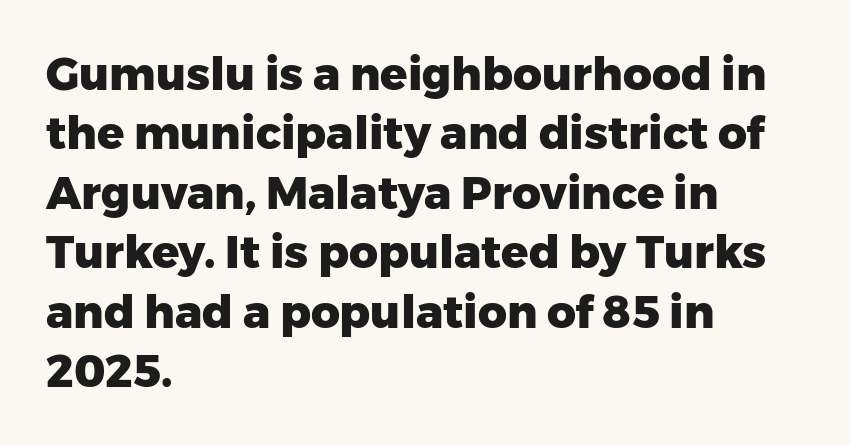
A bare baseline throughout the passage. Caption: multi-line text, flush left, ragged right. Is this a fixed-width face? No — the glyphs have proportional, varying widths. The passage shown is emphatically bold. Every stem runs plumb, perpendicular to the baseline. The passage shown is typeset with a sans-serif family.
